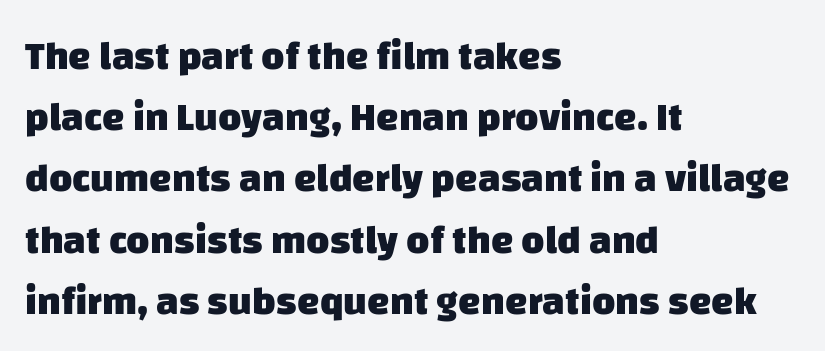
The image shows 40 px heavy sans-serif type; set left-aligned, normal line spacing (1.53x), normal letter spacing, not underlined; low stroke contrast and a large x-height.
